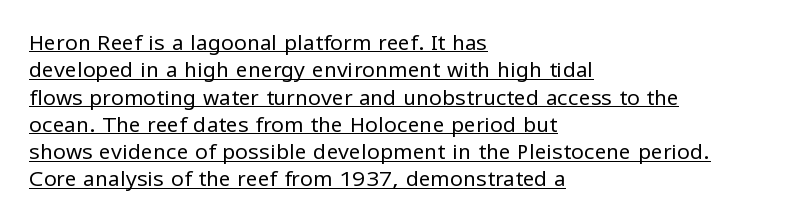
{"italic": "no", "bold": "no", "underline": "yes", "align": "left", "line_spacing": "normal", "line_spacing_ratio": 1.3, "letter_spacing": "normal", "letter_spacing_em": 0.0, "glyph_px": 21}
